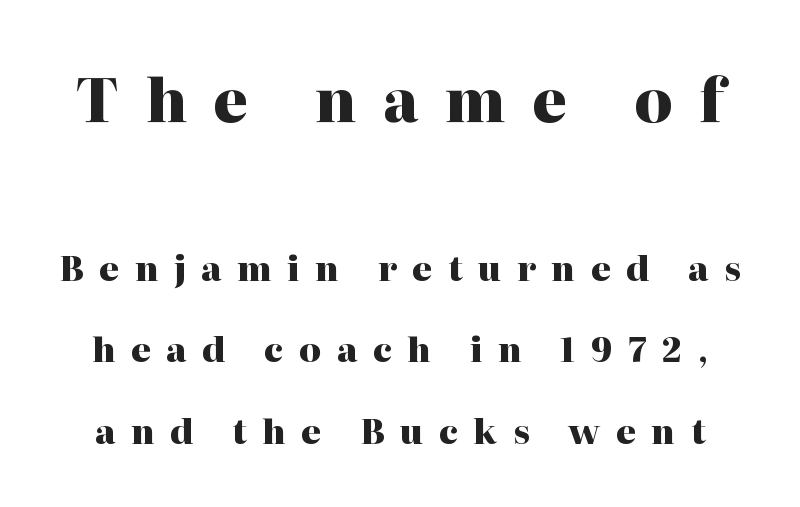
The image shows 59 px heavy serif type, upright; set loose line spacing (2.39x), unusually wide letter spacing (+0.46 em), not underlined; the first (top) block is 1.74x larger; high stroke contrast and a medium x-height.
